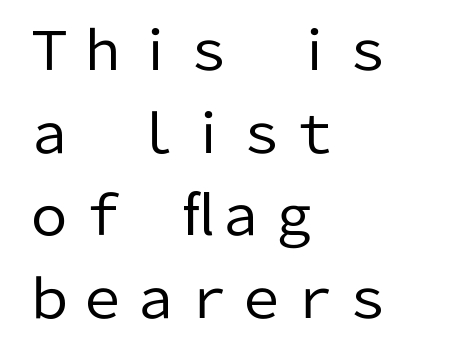
{"serif": "no", "italic": "no", "bold": "no", "weight": "regular", "width": "normal", "stroke_contrast": "low", "x_height": "medium", "monospaced": "no", "underline": "no", "align": "left", "line_spacing": "normal", "line_spacing_ratio": 1.56, "letter_spacing": "normal", "letter_spacing_em": 0.0, "glyph_px": 53}
